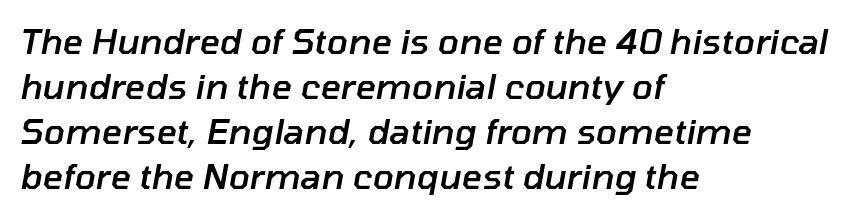
{"italic": "yes", "lean": "right", "slant_degrees": 10, "bold": "semi", "weight": "semibold", "width": "normal", "stroke_contrast": "low", "x_height": "medium", "monospaced": "no", "underline": "no", "align": "left", "line_spacing": "normal", "line_spacing_ratio": 1.29, "letter_spacing": "normal", "letter_spacing_em": 0.0, "glyph_px": 35}
